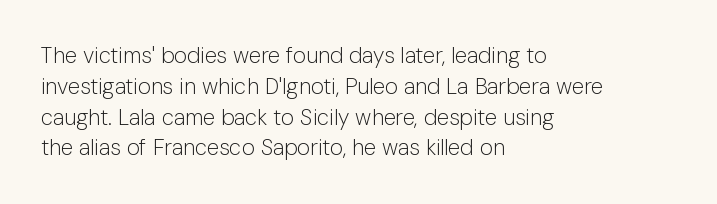
Summary of vertical rhythm: regular, with standard interline spacing. Short note: letters normally spaced. The font's upright variant was chosen for this text. Casual observation: everything's shoved over to the left.
